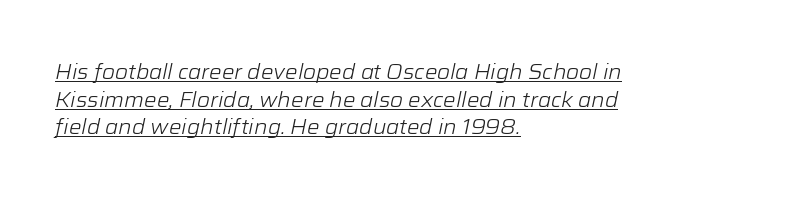
These lines were composed using italics. The strokes are not fattened; the text isn't bold. Nobody touched the tracking dial on this one. Compared with a centered layout, this one pins lines to the left instead. The lines sit at an ordinary, default distance from one another. The face used here appears with an underline applied.
